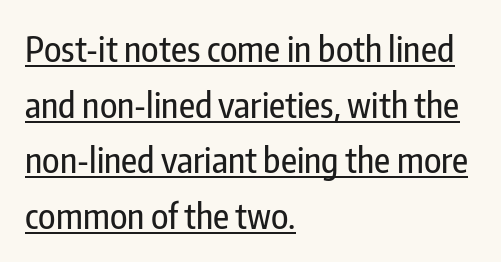
The passage shown is underscored from start to finish. Nothing sits at the stroke ends, so this counts as sans-serif. This is the regular roman posture of the typeface. The rendering uses natural spacing where letterforms have individual widths. Every row of glyphs begins at an identical x-position on the left.
